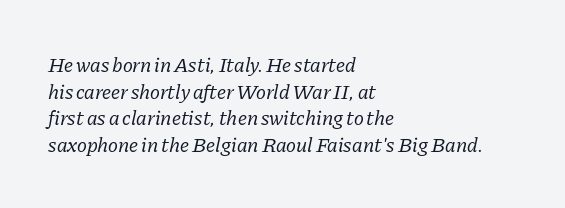
The image shows 21 px text type, italic (leaning right); set left-aligned, normal line spacing (1.27x), normal letter spacing, not underlined.
